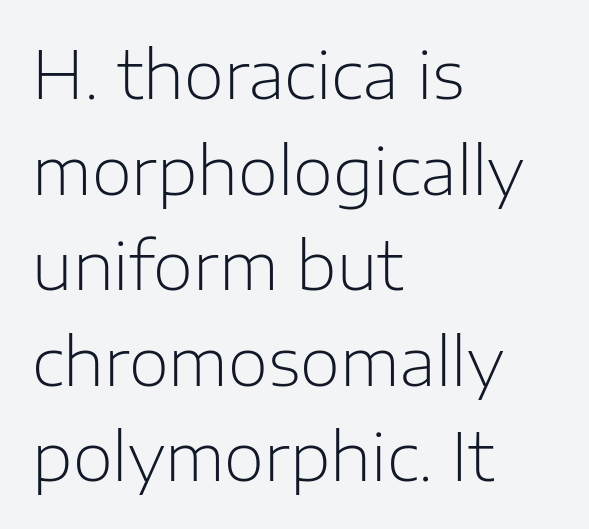
Q: Is the text bold? A: No.
Q: Is the text italic (slanted)? A: No, it is upright.
Q: Is the typeface a serif or a sans-serif typeface? A: Sans-serif.
Q: Is the text underlined? A: No.
Q: How is the paragraph aligned? A: Left-aligned.
Q: Is the spacing between letters normal or unusually wide? A: Normal.
Q: Is the spacing between lines tight, normal or loose? A: Normal.
Q: Width (condensed, normal, or wide)? A: Normal.
Q: Stroke contrast? A: Low.
Q: x-height? A: Medium.
Q: Monospaced? A: No.
